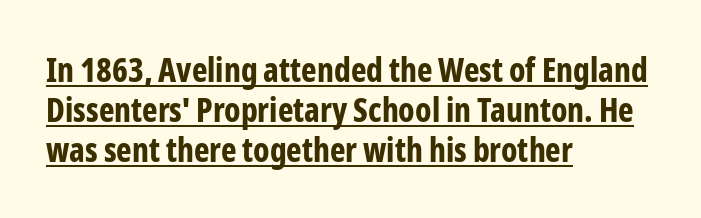
A continuous stroke trails under the words, as in a hyperlink. Check where the strokes stop: nothing finishes them off — pure sans. The typography opts for an upright posture over an oblique one. Observe the ordinary spacing: letters are neighbours, not strangers. Heavy-handed strokes throughout: this text is bold.
